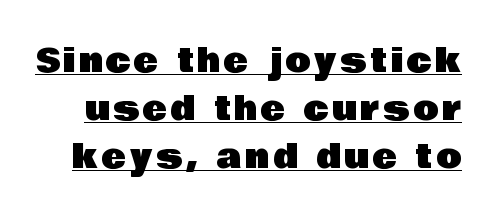
Q: Is the text italic (slanted)? A: No, it is upright.
Q: Is the typeface a serif or a sans-serif typeface? A: Sans-serif.
Q: Is the text underlined? A: Yes.
Q: Is the spacing between lines tight, normal or loose? A: Normal.
Q: Width (condensed, normal, or wide)? A: Normal.
Q: Stroke contrast? A: Low.
Q: x-height? A: Large.
Q: Monospaced? A: No.
